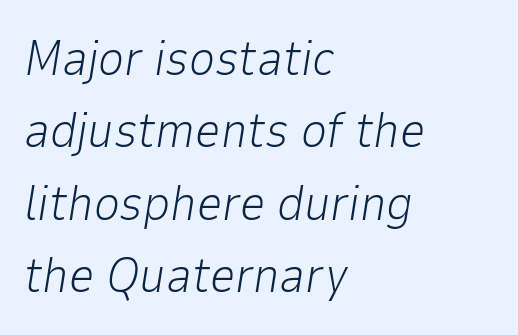
{"italic": "yes", "lean": "right", "slant_degrees": 9, "bold": "no", "weight": "light", "width": "normal", "stroke_contrast": "low", "x_height": "medium", "monospaced": "no", "underline": "no", "align": "left", "line_spacing": "normal", "line_spacing_ratio": 1.45, "letter_spacing": "normal", "letter_spacing_em": 0.0, "glyph_px": 50}
